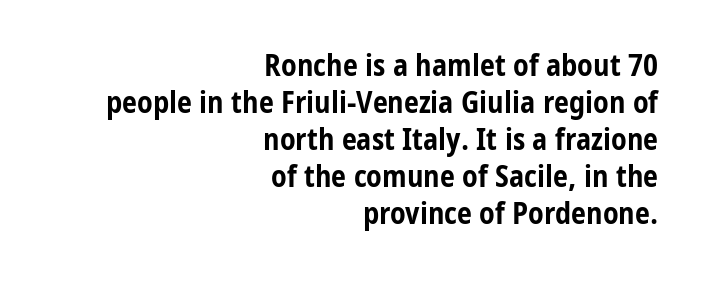
The image shows 30 px bold, condensed sans-serif type, upright; set right-aligned, line spacing 1.23x, normal letter spacing, not underlined; low stroke contrast and a medium x-height.
